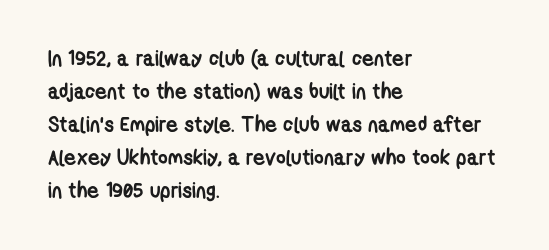
Q: Is the text bold? A: Yes.
Q: Is the text underlined? A: No.
Q: How is the paragraph aligned? A: Left-aligned.
Q: Is the spacing between letters normal or unusually wide? A: Normal.
Q: Is the spacing between lines tight, normal or loose? A: Normal.
